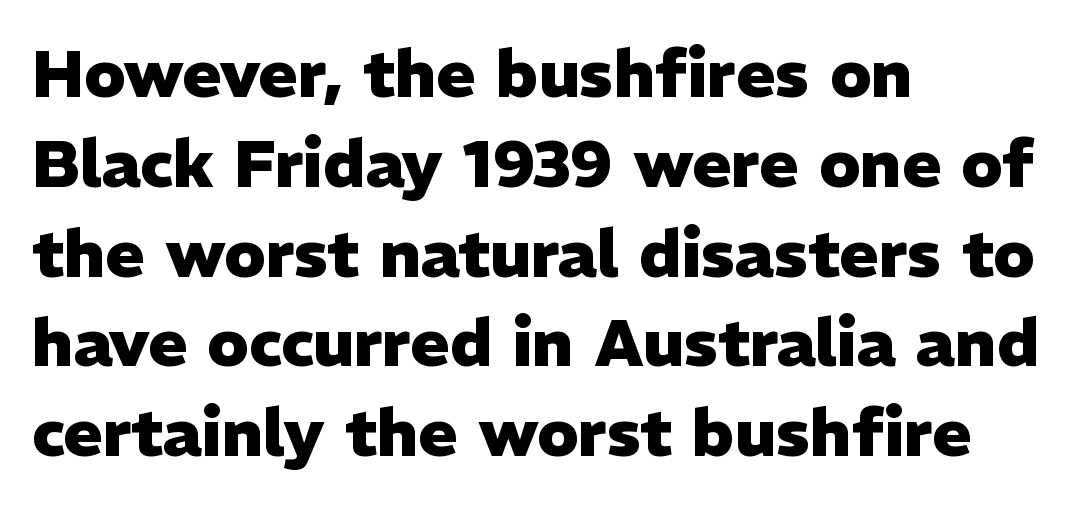
Is there any slant? The stems are plumb. A classic flush-left, rag-right setting is used for this passage. Characters follow at the spacing the type designer built in. Stroke thickness is high; the sample reads as a true bold. These lines are composed in type without serifs. The face used here is proportionally spaced, like ordinary book or web type.
